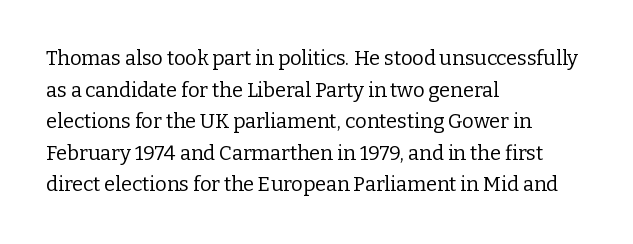
Teacher's note: observe the even left margin — that is flush-left alignment. The passage shown is not underscored anywhere. The rendering uses a moderate line-height, typical for paragraphs. Ascenders rise straight up at ninety degrees. Nobody touched the tracking dial on this one.
